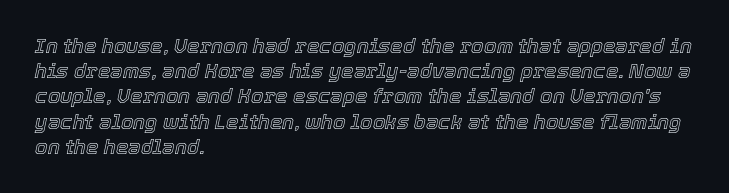
Q: Is the text italic (slanted)? A: Yes, it leans right by about 12 degrees.
Q: Is the text underlined? A: No.
Q: How is the paragraph aligned? A: Left-aligned.
Q: Is the spacing between letters normal or unusually wide? A: Normal.
Q: Is the spacing between lines tight, normal or loose? A: Normal.
